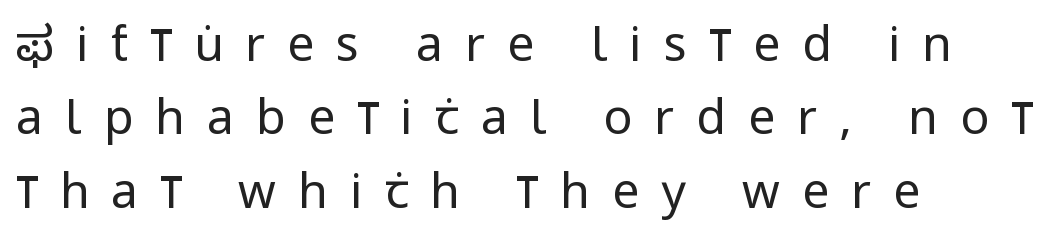
Q: Is the text bold? A: No.
Q: Is the text italic (slanted)? A: No, it is upright.
Q: Is the typeface a serif or a sans-serif typeface? A: Sans-serif.
Q: Is the text underlined? A: No.
Q: How is the paragraph aligned? A: Left-aligned.
Q: Is the spacing between letters normal or unusually wide? A: Unusually wide.
Q: Is the spacing between lines tight, normal or loose? A: Normal.
Q: Width (condensed, normal, or wide)? A: Condensed.
Q: Stroke contrast? A: Low.
Q: x-height? A: Large.
Q: Monospaced? A: No.
